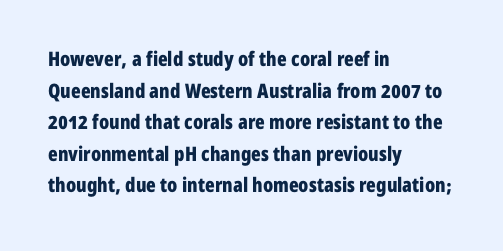
The image shows 20 px bold type, upright; set left-aligned, normal line spacing (1.58x), normal letter spacing, not underlined.
